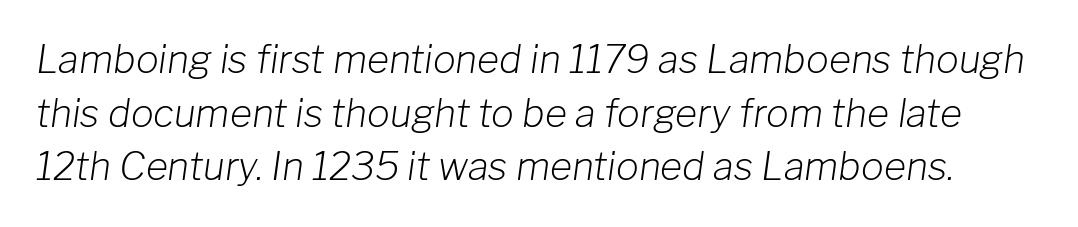
The image shows 38 px light type, italic (leaning right); set normal line spacing (1.41x), normal letter spacing, not underlined; low stroke contrast and a medium x-height.
